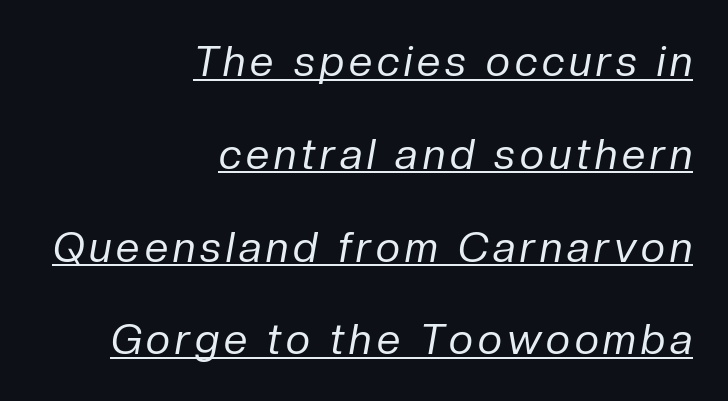
The image shows 42 px regular-weight type, italic (leaning right); set right-aligned, loose line spacing (2.21x), underlined; low stroke contrast and a medium x-height.
